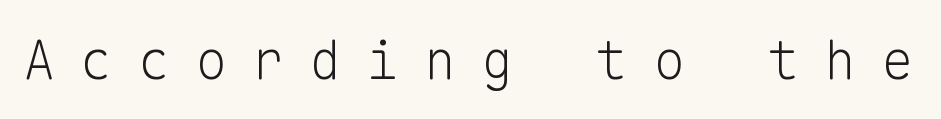
{"serif": "no", "italic": "no", "bold": "no", "weight": "light", "width": "normal", "stroke_contrast": "low", "x_height": "medium", "monospaced": "yes", "underline": "no", "letter_spacing": "wide", "letter_spacing_em": 0.46, "glyph_px": 54}
